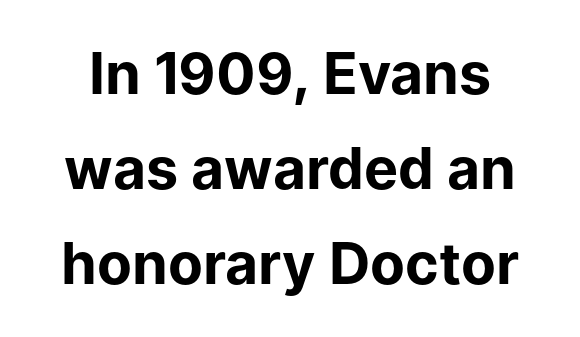
{"serif": "no", "italic": "no", "bold": "yes", "weight": "bold", "width": "normal", "stroke_contrast": "low", "x_height": "medium", "monospaced": "no", "underline": "no", "line_spacing": "normal", "line_spacing_ratio": 1.67, "letter_spacing": "normal", "letter_spacing_em": 0.0, "glyph_px": 57}
